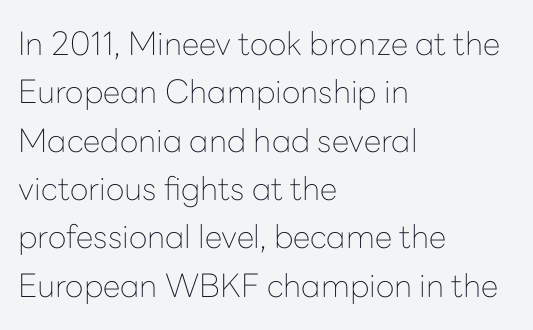
Q: Is the text bold? A: No.
Q: Is the text italic (slanted)? A: No, it is upright.
Q: Is the typeface a serif or a sans-serif typeface? A: Sans-serif.
Q: Is the text underlined? A: No.
Q: How is the paragraph aligned? A: Left-aligned.
Q: Is the spacing between letters normal or unusually wide? A: Normal.
Q: Is the spacing between lines tight, normal or loose? A: Normal.
Q: Width (condensed, normal, or wide)? A: Normal.
Q: Stroke contrast? A: Low.
Q: x-height? A: Medium.
Q: Monospaced? A: No.
